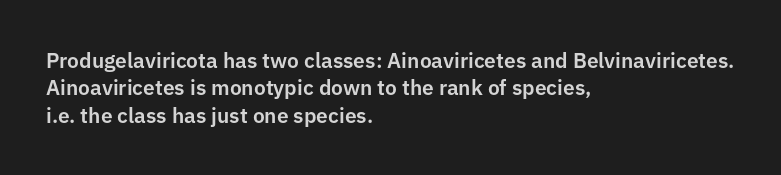
{"italic": "no", "underline": "no", "align": "left", "line_spacing": "normal", "line_spacing_ratio": 1.3, "letter_spacing": "normal", "letter_spacing_em": 0.0, "glyph_px": 21}
